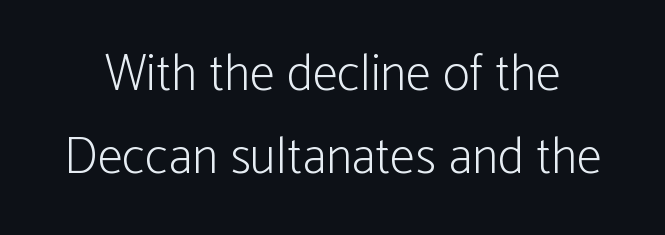
Q: Is the text bold? A: No.
Q: Is the text italic (slanted)? A: No, it is upright.
Q: Is the typeface a serif or a sans-serif typeface? A: Sans-serif.
Q: Is the text underlined? A: No.
Q: Is the spacing between letters normal or unusually wide? A: Normal.
Q: Is the spacing between lines tight, normal or loose? A: Normal.
Q: Width (condensed, normal, or wide)? A: Condensed.
Q: Stroke contrast? A: Low.
Q: x-height? A: Medium.
Q: Monospaced? A: No.
